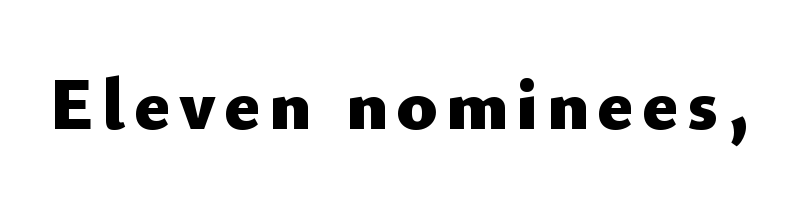
{"serif": "no", "italic": "no", "bold": "yes", "weight": "heavy", "width": "normal", "stroke_contrast": "low", "x_height": "small", "monospaced": "no", "underline": "no", "glyph_px": 75}
